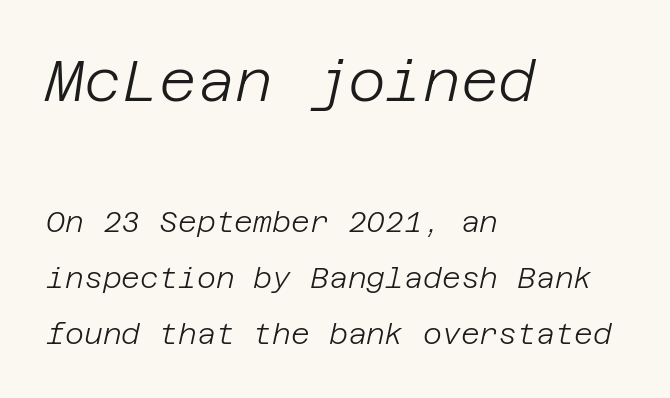
The image shows 58 px light type, italic (leaning right); set left-aligned, loose line spacing (1.93x), normal letter spacing, not underlined; the first (top) block is 2.0x larger; low stroke contrast and a large x-height.
